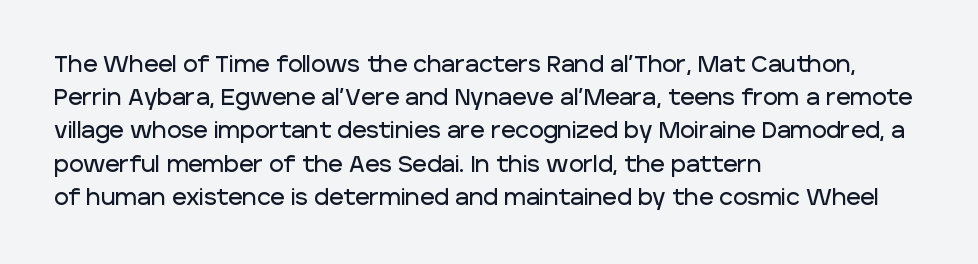
Q: Is the text italic (slanted)? A: No, it is upright.
Q: Is the text underlined? A: No.
Q: How is the paragraph aligned? A: Left-aligned.
Q: Is the spacing between letters normal or unusually wide? A: Normal.
Q: Is the spacing between lines tight, normal or loose? A: Normal.
